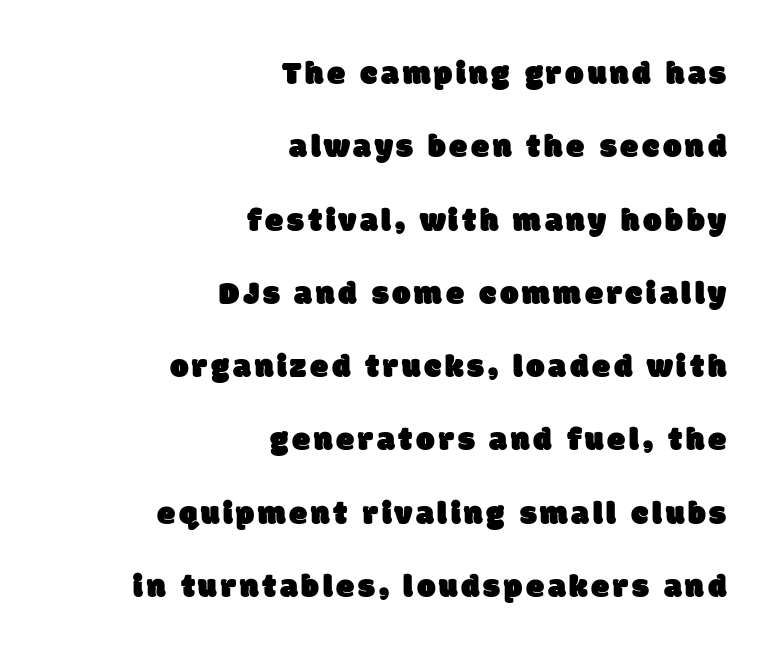
This sample uses a sans-serif face. How would I describe the line gaps? Wide and relaxed. Check the space under the baseline: it is left empty. These lines are rendered in a variable-pitch font.
